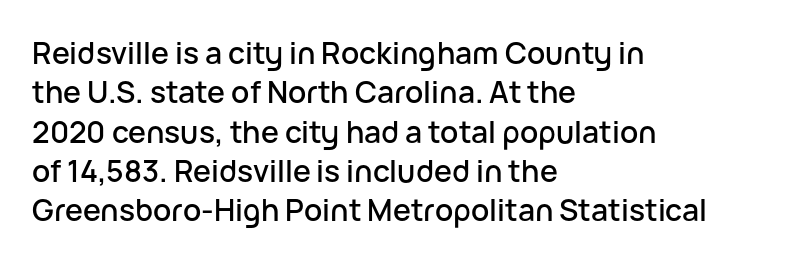
Q: Is the text italic (slanted)? A: No, it is upright.
Q: Is the typeface a serif or a sans-serif typeface? A: Sans-serif.
Q: Is the text underlined? A: No.
Q: How is the paragraph aligned? A: Left-aligned.
Q: Is the spacing between letters normal or unusually wide? A: Normal.
Q: Is the spacing between lines tight, normal or loose? A: Normal.
Q: Width (condensed, normal, or wide)? A: Normal.
Q: Stroke contrast? A: Low.
Q: x-height? A: Medium.
Q: Monospaced? A: No.
